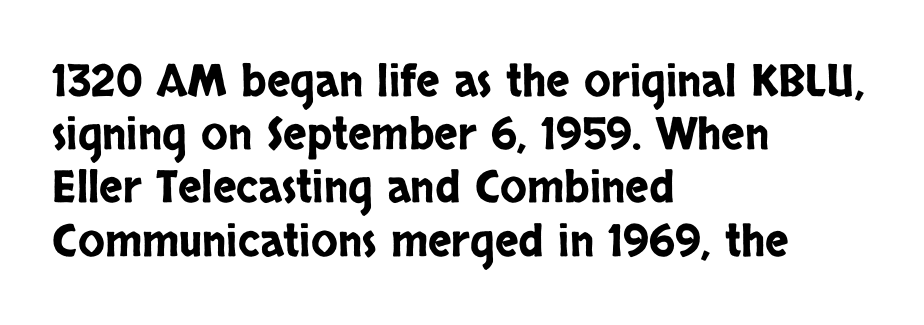
Q: Is the text italic (slanted)? A: No, it is upright.
Q: Is the typeface a serif or a sans-serif typeface? A: Sans-serif.
Q: Is the text underlined? A: No.
Q: How is the paragraph aligned? A: Left-aligned.
Q: Is the spacing between letters normal or unusually wide? A: Normal.
Q: Width (condensed, normal, or wide)? A: Condensed.
Q: Stroke contrast? A: Low.
Q: x-height? A: Large.
Q: Monospaced? A: No.
